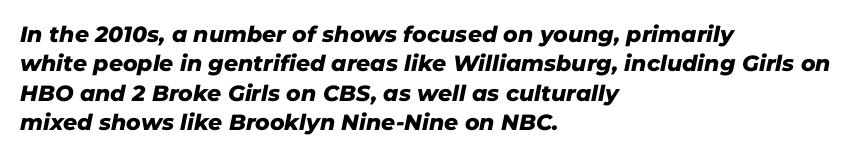
Q: Is the text bold? A: Yes.
Q: Is the text italic (slanted)? A: Yes, it leans right by about 11 degrees.
Q: Is the text underlined? A: No.
Q: How is the paragraph aligned? A: Left-aligned.
Q: Is the spacing between letters normal or unusually wide? A: Normal.
Q: Is the spacing between lines tight, normal or loose? A: Normal.
